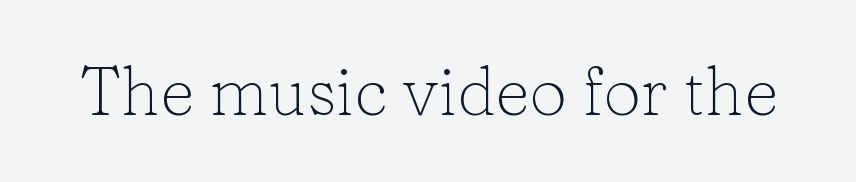
{"serif": "yes", "italic": "no", "bold": "no", "weight": "light", "width": "normal", "stroke_contrast": "low", "x_height": "medium", "monospaced": "no", "underline": "no", "letter_spacing": "normal", "letter_spacing_em": 0.0, "glyph_px": 67}
